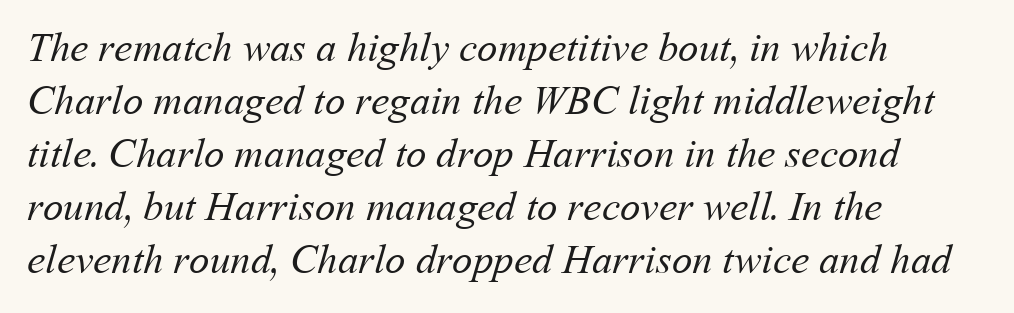
{"bold": "no", "weight": "regular", "width": "normal", "stroke_contrast": "medium", "x_height": "medium", "monospaced": "no", "underline": "no", "align": "left", "line_spacing": "normal", "line_spacing_ratio": 1.29, "letter_spacing": "normal", "letter_spacing_em": 0.0, "glyph_px": 41}
